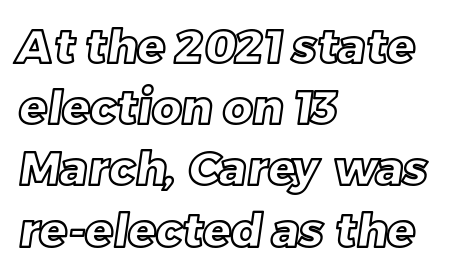
The image shows 46 px text type; set left-aligned, normal line spacing (1.33x), normal letter spacing, not underlined; a large x-height.
